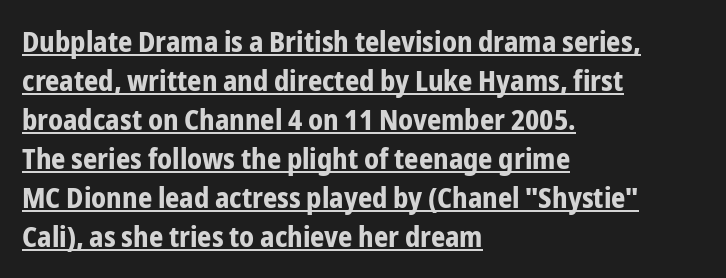
The image shows 28 px bold, condensed sans-serif type, upright; set left-aligned, normal line spacing (1.39x), normal letter spacing, underlined; low stroke contrast and a medium x-height.
